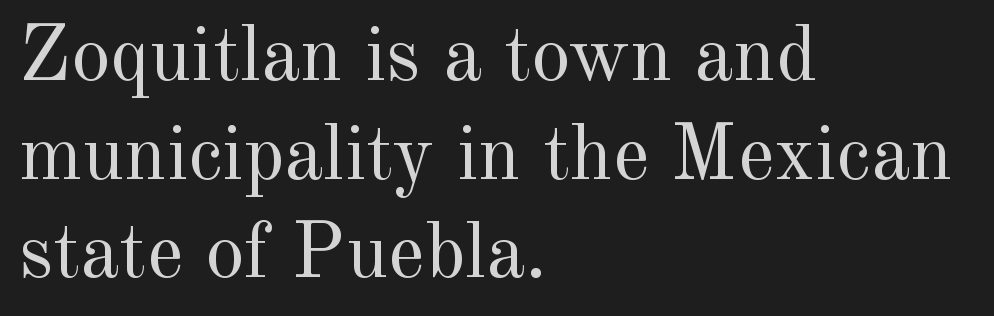
The image shows 79 px regular-weight serif type, upright; set left-aligned, normal line spacing (1.25x), normal letter spacing, not underlined; a small x-height.
